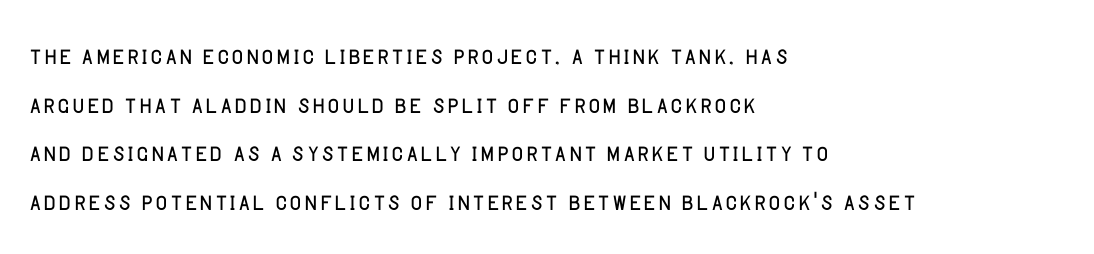
Unlike a traditional serif, this face leaves its strokes unadorned. Notice how descenders clear the ascenders below comfortably — that's standard leading. Think of a printed novel: that variable character pitch is what you see here. Style check: upright. The zone under the glyphs is completely vacant.
